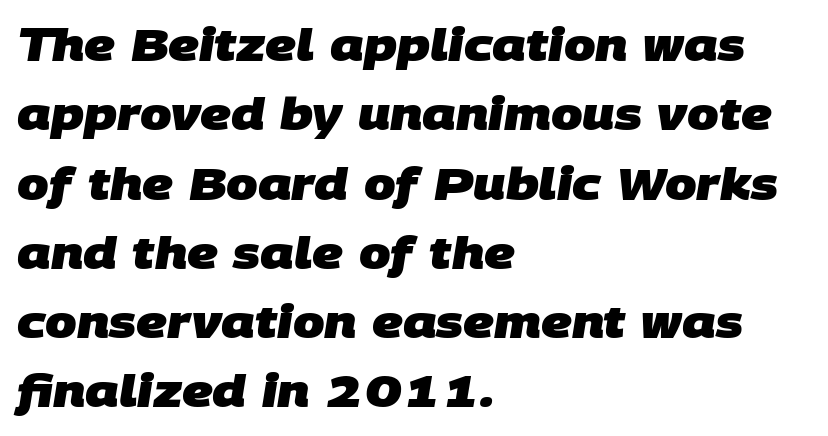
Line beginnings align vertically; line endings do not. Each row of text sits above clean, open space. This sample has the flowing, uneven cadence of proportional lettering. Students, this is bold: see how much ink each stroke carries.
